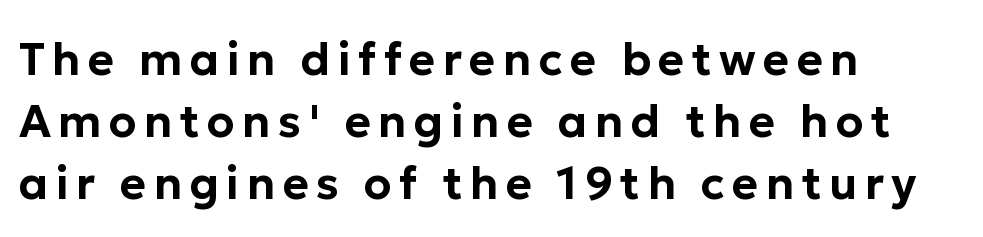
The image shows 45 px sans-serif type, upright; set left-aligned, normal line spacing (1.38x), not underlined; low stroke contrast and a medium x-height.
